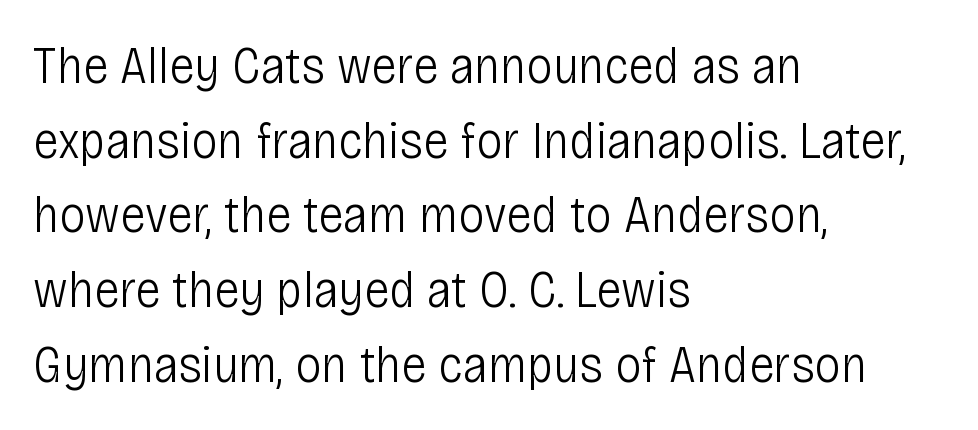
{"serif": "no", "italic": "no", "bold": "no", "weight": "light", "width": "condensed", "stroke_contrast": "low", "x_height": "large", "monospaced": "no", "underline": "no", "align": "left", "line_spacing": "normal", "line_spacing_ratio": 1.41, "letter_spacing": "normal", "letter_spacing_em": 0.0, "glyph_px": 53}
